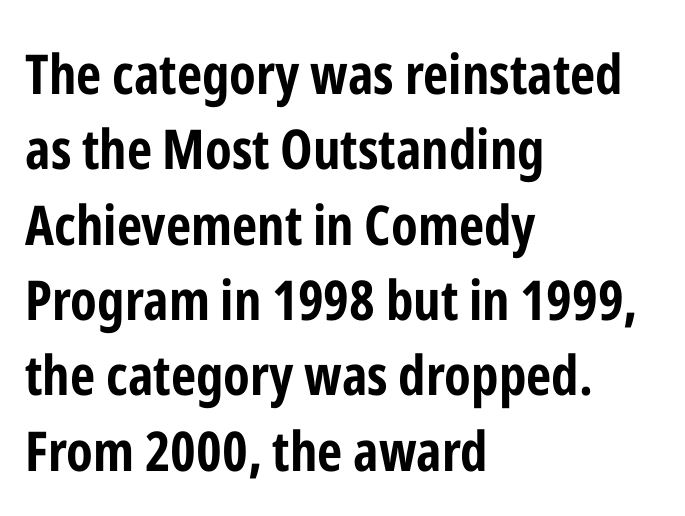
Q: Is the text bold? A: Yes.
Q: Is the text italic (slanted)? A: No, it is upright.
Q: Is the typeface a serif or a sans-serif typeface? A: Sans-serif.
Q: Is the text underlined? A: No.
Q: How is the paragraph aligned? A: Left-aligned.
Q: Is the spacing between letters normal or unusually wide? A: Normal.
Q: Is the spacing between lines tight, normal or loose? A: Normal.
Q: Width (condensed, normal, or wide)? A: Condensed.
Q: Stroke contrast? A: Low.
Q: x-height? A: Medium.
Q: Monospaced? A: No.
